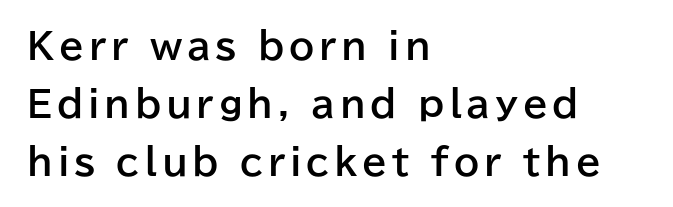
Q: Is the text bold? A: Yes.
Q: Is the text italic (slanted)? A: No, it is upright.
Q: Is the typeface a serif or a sans-serif typeface? A: Sans-serif.
Q: Is the text underlined? A: No.
Q: How is the paragraph aligned? A: Left-aligned.
Q: Is the spacing between lines tight, normal or loose? A: Normal.
Q: Width (condensed, normal, or wide)? A: Normal.
Q: Stroke contrast? A: Low.
Q: x-height? A: Medium.
Q: Monospaced? A: No.
